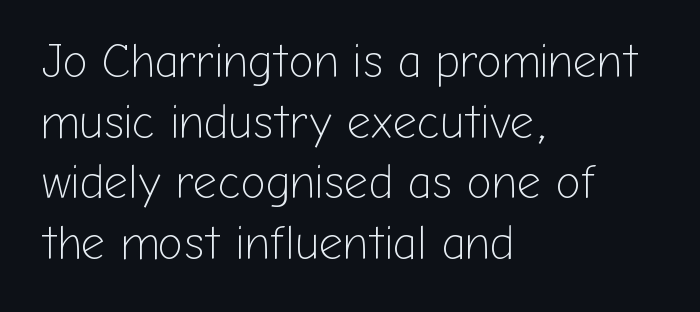
Q: Is the text bold? A: No.
Q: Is the text italic (slanted)? A: No, it is upright.
Q: Is the typeface a serif or a sans-serif typeface? A: Sans-serif.
Q: Is the text underlined? A: No.
Q: How is the paragraph aligned? A: Left-aligned.
Q: Is the spacing between letters normal or unusually wide? A: Normal.
Q: Is the spacing between lines tight, normal or loose? A: Normal.
Q: Width (condensed, normal, or wide)? A: Normal.
Q: Stroke contrast? A: Low.
Q: x-height? A: Medium.
Q: Monospaced? A: No.
